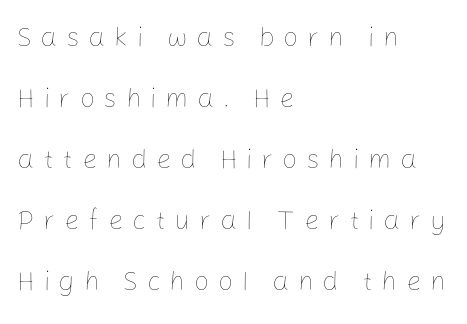
The image shows 27 px text type, upright; set left-aligned, loose line spacing (2.26x), unusually wide letter spacing (+0.32 em), not underlined.
